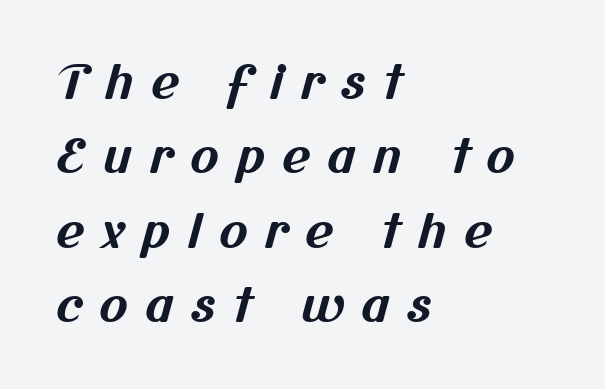
{"serif": "no", "bold": "yes", "weight": "bold", "width": "normal", "stroke_contrast": "medium", "x_height": "medium", "monospaced": "no", "underline": "no", "align": "left", "line_spacing": "normal", "line_spacing_ratio": 1.55, "letter_spacing": "wide", "letter_spacing_em": 0.36, "glyph_px": 48}
